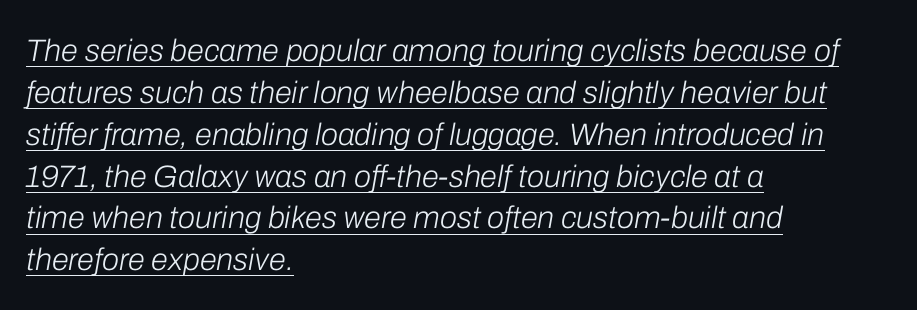
Q: Is the text bold? A: No.
Q: Is the text italic (slanted)? A: Yes, it leans right by about 10 degrees.
Q: Is the text underlined? A: Yes.
Q: How is the paragraph aligned? A: Left-aligned.
Q: Is the spacing between letters normal or unusually wide? A: Normal.
Q: Is the spacing between lines tight, normal or loose? A: Normal.
Q: Width (condensed, normal, or wide)? A: Normal.
Q: Stroke contrast? A: Low.
Q: x-height? A: Medium.
Q: Monospaced? A: No.
